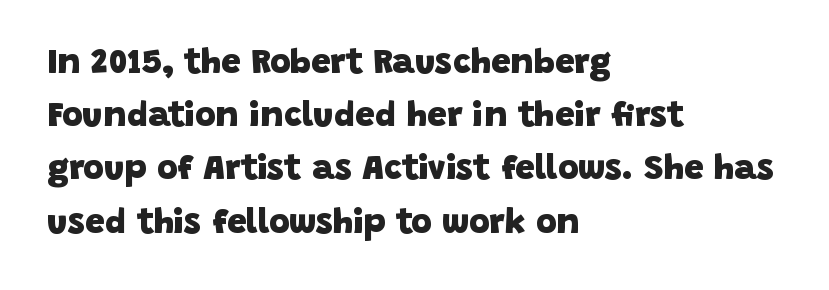
Q: Is the text bold? A: Yes.
Q: Is the typeface a serif or a sans-serif typeface? A: Sans-serif.
Q: Is the text underlined? A: No.
Q: How is the paragraph aligned? A: Left-aligned.
Q: Is the spacing between letters normal or unusually wide? A: Normal.
Q: Is the spacing between lines tight, normal or loose? A: Normal.
Q: Width (condensed, normal, or wide)? A: Normal.
Q: Stroke contrast? A: Low.
Q: x-height? A: Large.
Q: Monospaced? A: No.
